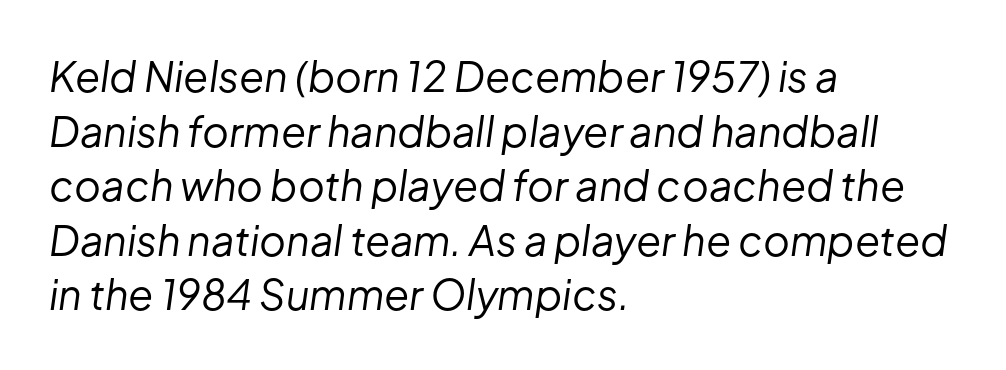
The image shows 41 px regular-weight type, italic (leaning right); set left-aligned, normal line spacing (1.33x), normal letter spacing, not underlined; low stroke contrast and a medium x-height.
